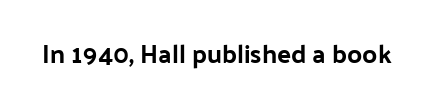
The image shows 26 px text type, upright; set normal letter spacing, not underlined.
